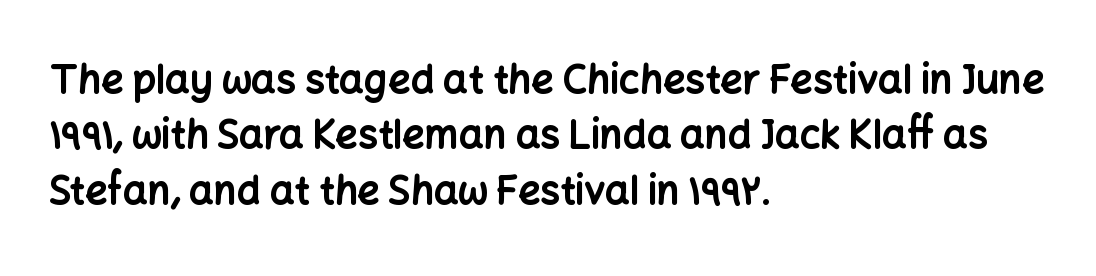
Is the type bold? Yes — the strokes are clearly thick and heavy. The rendering uses a moderate line-height, typical for paragraphs. The axis of the letterforms is exactly vertical. The area under the type is left untouched. A classic flush-left, rag-right setting is used for this passage.
